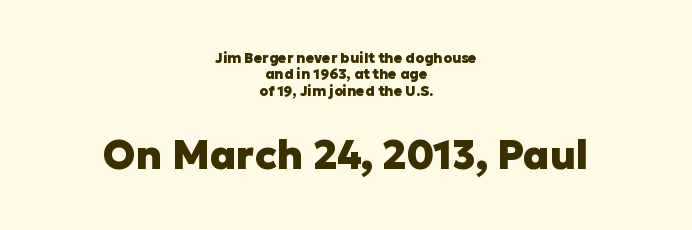
{"serif": "no", "italic": "no", "bold": "yes", "weight": "heavy", "width": "normal", "stroke_contrast": "low", "x_height": "medium", "monospaced": "no", "underline": "no", "align": "center", "line_spacing_ratio": 1.17, "letter_spacing": "normal", "letter_spacing_em": 0.0, "larger_block": "second", "size_ratio": 2.86, "glyph_px": 40}
